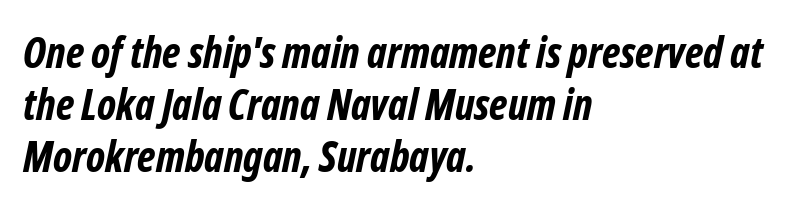
Line starts are locked; line ends wander. Here the glyphs are tracked normally, forming tight word shapes. Do the characters align in a grid? No, the font is proportional. The glyphs are unaccompanied by any horizontal stroke below them. The face used here is a sans, in the tradition of grotesques and geometrics. The strokes are fattened all the way to bold.
